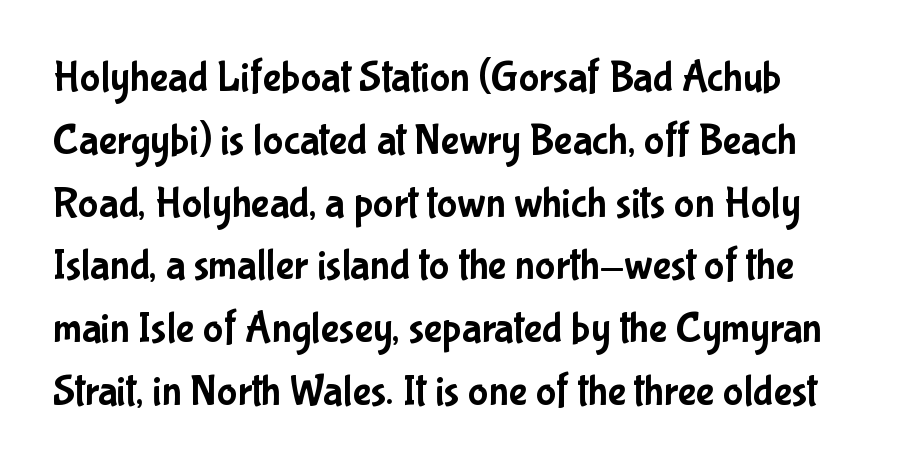
You could not count columns in this text — the font is proportionally spaced. The font's upright variant was chosen for this text. Each line starts at the same left margin while the right side varies. The type is set solid horizontally, with unmodified tracking. Each row of text sits above clean, open space.
